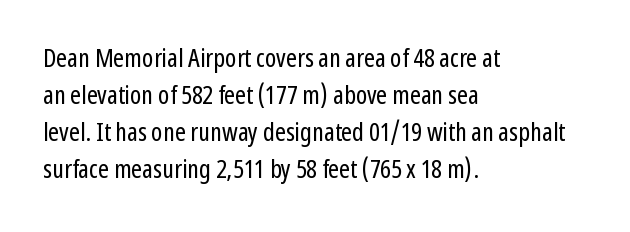
Q: Is the text bold? A: No.
Q: Is the text italic (slanted)? A: No, it is upright.
Q: Is the text underlined? A: No.
Q: How is the paragraph aligned? A: Left-aligned.
Q: Is the spacing between letters normal or unusually wide? A: Normal.
Q: Is the spacing between lines tight, normal or loose? A: Normal.
